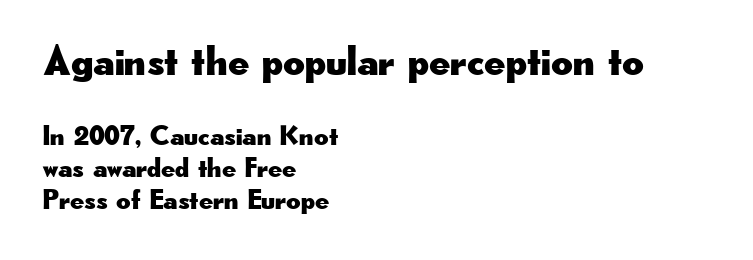
Character widths vary here, with narrow letters taking less room than wide ones. Does the leading feel generous? Not at all — it's pinched. The baseline area is clear. Short note: letters normally spaced. These lines are set flush left with a ragged right edge.
